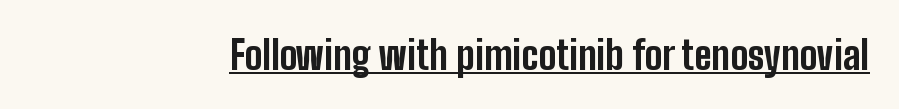
{"serif": "no", "italic": "no", "bold": "yes", "weight": "bold", "width": "condensed", "stroke_contrast": "low", "x_height": "medium", "monospaced": "no", "underline": "yes", "letter_spacing": "normal", "letter_spacing_em": 0.0, "glyph_px": 40}
